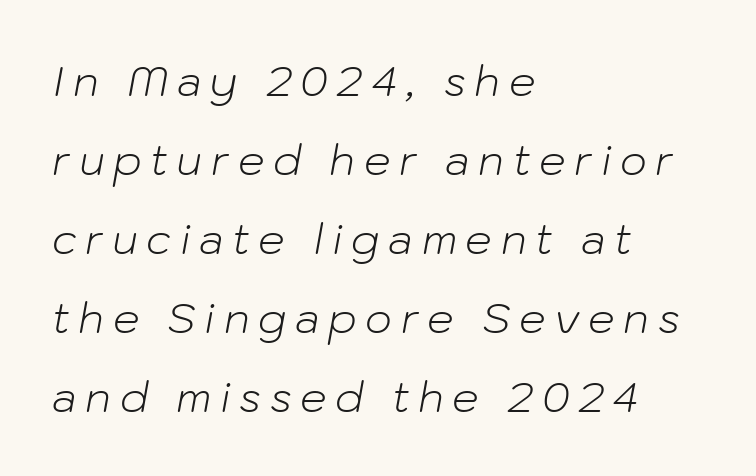
The image shows 42 px light type, italic (leaning right); set left-aligned, line spacing 1.88x, unusually wide letter spacing (+0.2 em), not underlined; low stroke contrast and a medium x-height.
